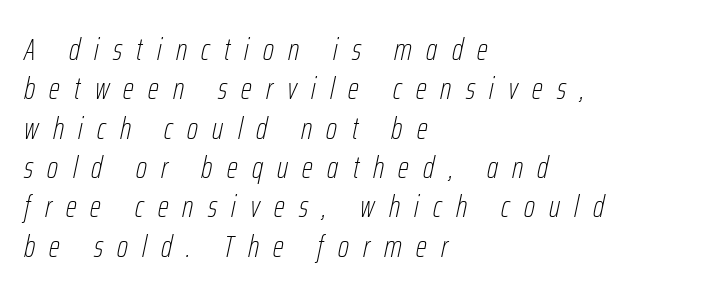
The image shows 31 px thin, condensed type, italic (leaning right); set left-aligned, normal line spacing (1.27x), unusually wide letter spacing (+0.46 em), not underlined; low stroke contrast and a medium x-height.
